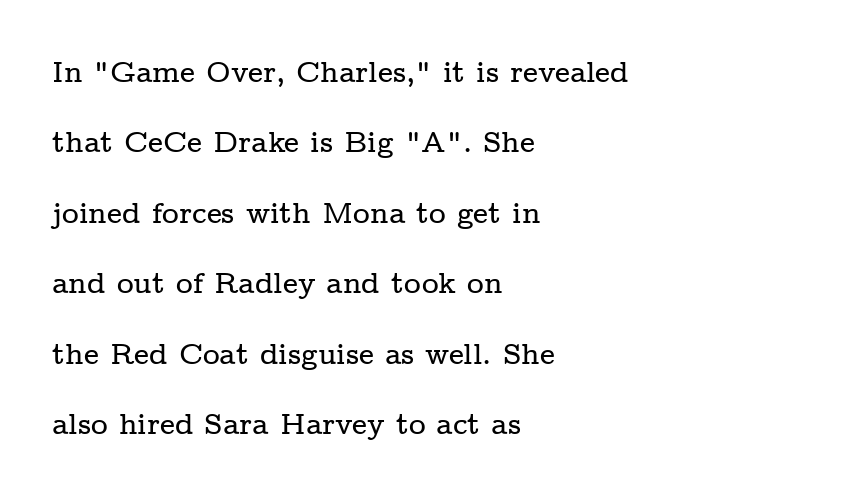
The image shows 29 px wide serif type, upright; set left-aligned, loose line spacing (2.43x), normal letter spacing, not underlined; low stroke contrast and a medium x-height.
